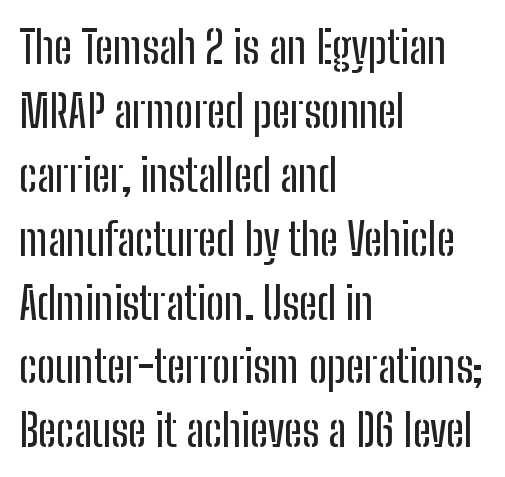
These lines were composed using upright roman letters. A typesetter would call this proportional, since set widths differ per character. The letters sit at their default tracking, neither squeezed nor spread. The words here are not underlined. Examine the stroke ends and you'll find no serifs. The leading is moderate, giving the passage an even texture.
